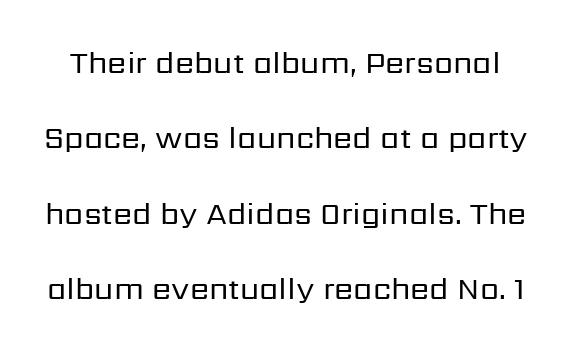
{"serif": "no", "italic": "no", "bold": "no", "weight": "regular", "width": "normal", "stroke_contrast": "low", "x_height": "medium", "monospaced": "no", "underline": "no", "line_spacing": "loose", "line_spacing_ratio": 2.43, "letter_spacing": "normal", "letter_spacing_em": 0.0, "glyph_px": 31}
